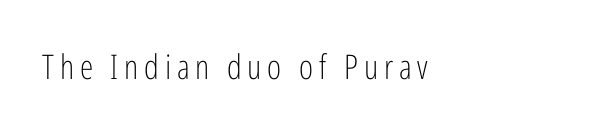
Q: Is the text bold? A: No.
Q: Is the text italic (slanted)? A: No, it is upright.
Q: Is the typeface a serif or a sans-serif typeface? A: Sans-serif.
Q: Is the text underlined? A: No.
Q: Width (condensed, normal, or wide)? A: Condensed.
Q: Stroke contrast? A: Low.
Q: x-height? A: Medium.
Q: Monospaced? A: No.
